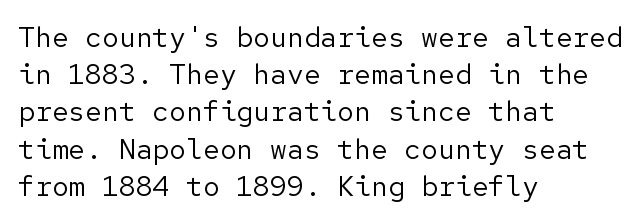
Plain, unruled lines of type. The letters stand upright; this is a roman face. The lines sit at an ordinary, default distance from one another. Does extra space separate the letters? No, they use regular spacing. This rendering employs a face without finishing strokes, i.e., a sans-serif. The paragraph has a hard left edge and a soft right edge.
